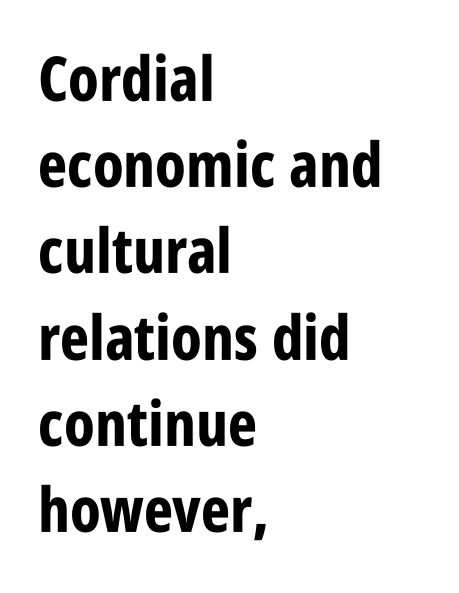
Descenders hang freely into open space. Compared with typical body copy, the letter spacing here is the same. This sample is left-justified, so line endings fall wherever the words run out. If you measured baseline to baseline, you'd find a middling distance.
